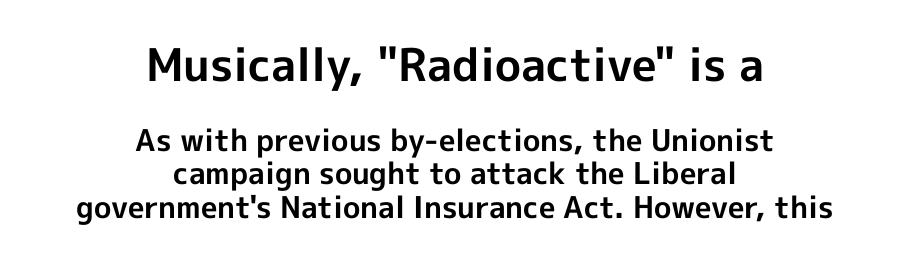
Between these two stacked blocks, the higher one wins on size. Unlike italic type, these characters show no tilt at all. A dark, heavy texture on the line: the type is bold. This sample uses plain, unmodified letter spacing. A typesetter would call this proportional, since set widths differ per character. The type family on display is of the sans-serif kind.
